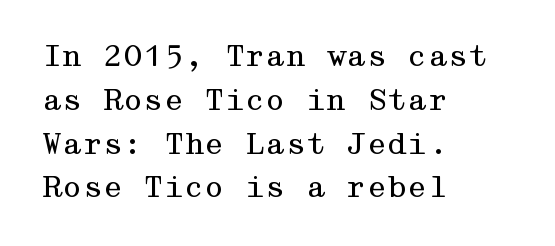
The image shows 29 px regular-weight, wide serif type, upright; set left-aligned, normal line spacing (1.51x), normal letter spacing, not underlined; medium stroke contrast and a medium x-height.
